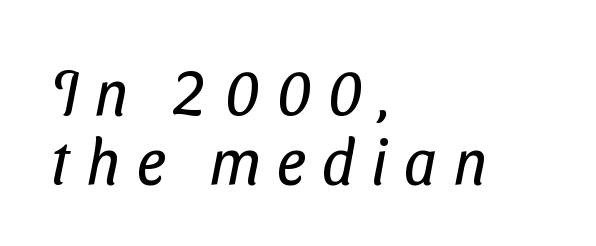
{"serif": "no", "bold": "no", "weight": "regular", "width": "condensed", "stroke_contrast": "low", "x_height": "medium", "monospaced": "no", "underline": "no", "align": "left", "line_spacing": "tight", "line_spacing_ratio": 1.09, "letter_spacing": "wide", "letter_spacing_em": 0.27, "glyph_px": 63}
